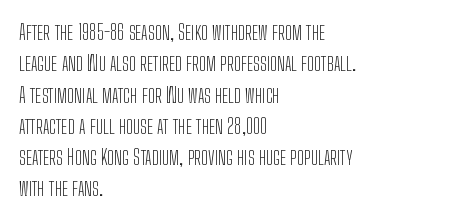
Q: Is the text bold? A: No.
Q: Is the text italic (slanted)? A: No, it is upright.
Q: Is the text underlined? A: No.
Q: How is the paragraph aligned? A: Left-aligned.
Q: Is the spacing between letters normal or unusually wide? A: Normal.
Q: Is the spacing between lines tight, normal or loose? A: Normal.
